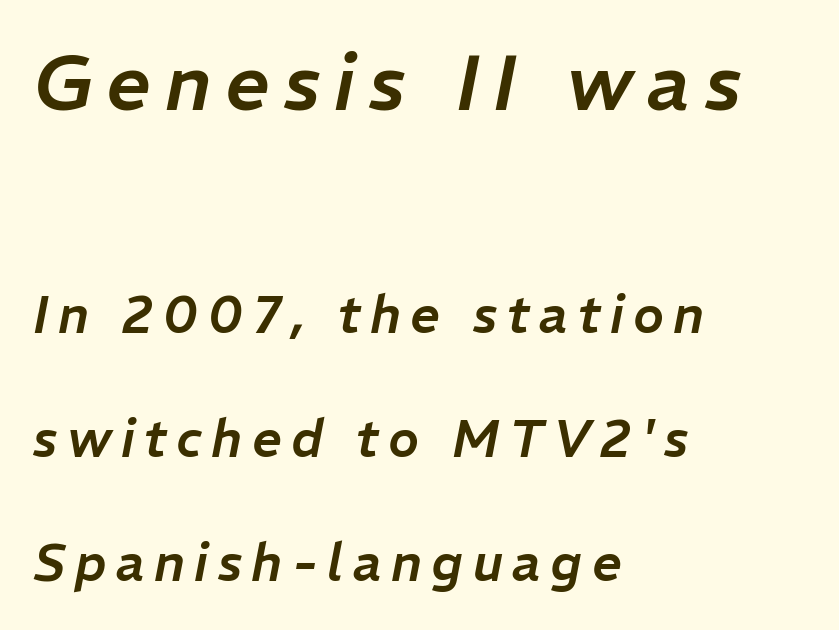
The face used here is proportionally spaced, like ordinary book or web type. Size hierarchy here favors the leading block over the trailing one. The font's italic variant was chosen for this text. In terms of leading, this rendering errs on the spacious side.
